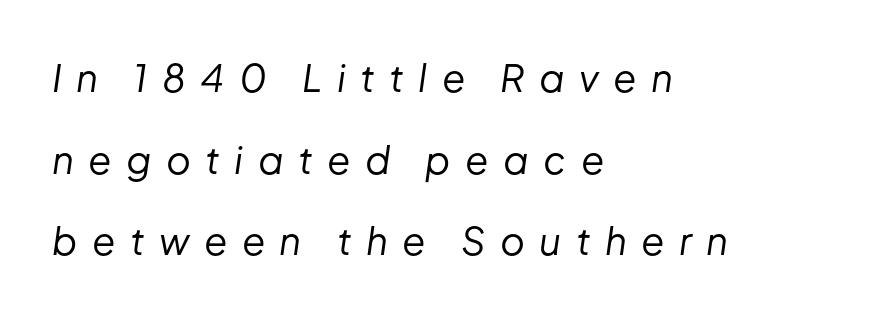
Honestly, the letter spacing is so wide it's the main thing you notice. These lines are rendered in a variable-pitch font. Compared with a centered layout, this one pins lines to the left instead. This sample uses an oblique cut, with every glyph tilted off the vertical. Underline: absent.
